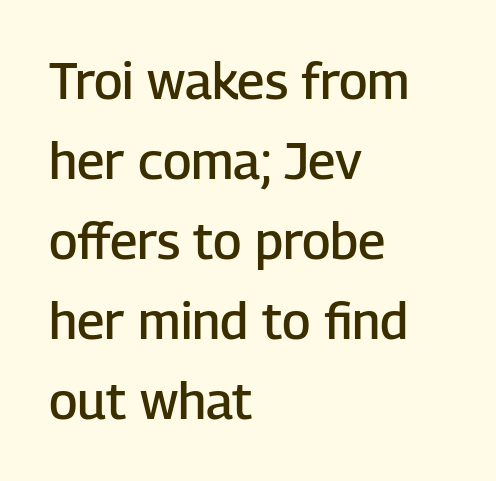
Q: Is the text bold? A: Semi-bold.
Q: Is the text italic (slanted)? A: No, it is upright.
Q: Is the typeface a serif or a sans-serif typeface? A: Sans-serif.
Q: Is the text underlined? A: No.
Q: How is the paragraph aligned? A: Left-aligned.
Q: Is the spacing between letters normal or unusually wide? A: Normal.
Q: Is the spacing between lines tight, normal or loose? A: Normal.
Q: Width (condensed, normal, or wide)? A: Normal.
Q: Stroke contrast? A: Low.
Q: x-height? A: Medium.
Q: Monospaced? A: No.
